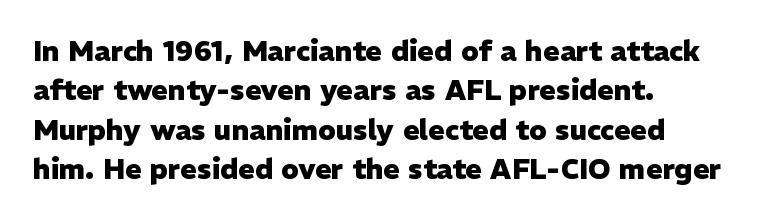
The image shows 28 px heavy sans-serif type, upright; set left-aligned, normal line spacing (1.41x), normal letter spacing, not underlined; low stroke contrast and a medium x-height.
